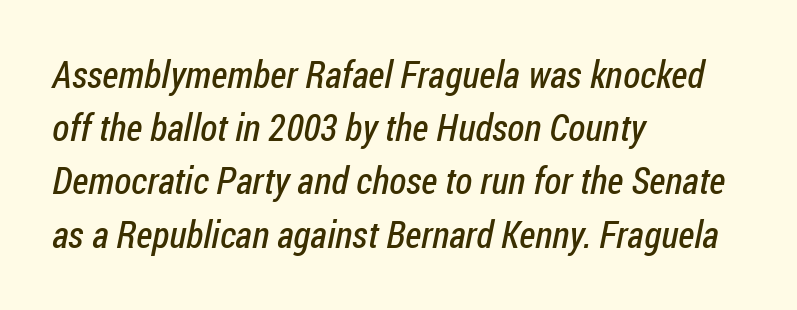
Q: Is the text bold? A: No.
Q: Is the typeface a serif or a sans-serif typeface? A: Sans-serif.
Q: Is the text underlined? A: No.
Q: How is the paragraph aligned? A: Left-aligned.
Q: Is the spacing between letters normal or unusually wide? A: Normal.
Q: Is the spacing between lines tight, normal or loose? A: Normal.
Q: Width (condensed, normal, or wide)? A: Condensed.
Q: Stroke contrast? A: Low.
Q: x-height? A: Medium.
Q: Monospaced? A: No.
